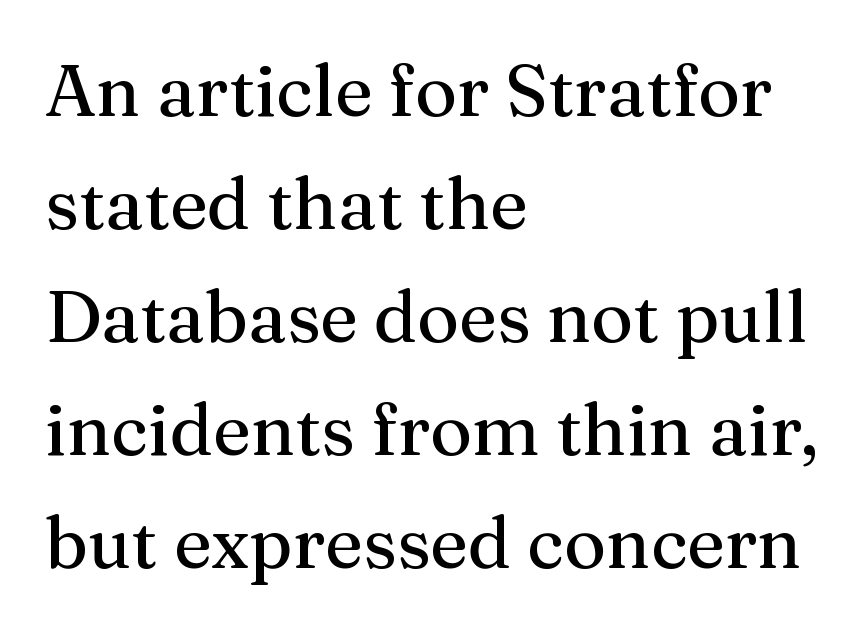
{"serif": "yes", "italic": "no", "width": "normal", "stroke_contrast": "medium", "x_height": "medium", "monospaced": "no", "underline": "no", "align": "left", "line_spacing": "normal", "line_spacing_ratio": 1.57, "letter_spacing": "normal", "letter_spacing_em": 0.0, "glyph_px": 72}
